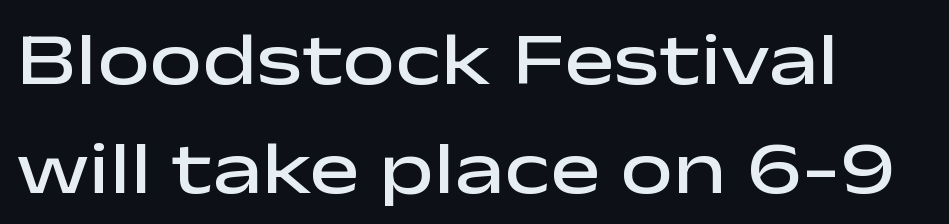
Q: Is the text bold? A: Semi-bold.
Q: Is the text italic (slanted)? A: No, it is upright.
Q: Is the typeface a serif or a sans-serif typeface? A: Sans-serif.
Q: Is the text underlined? A: No.
Q: How is the paragraph aligned? A: Left-aligned.
Q: Is the spacing between letters normal or unusually wide? A: Normal.
Q: Is the spacing between lines tight, normal or loose? A: Normal.
Q: Width (condensed, normal, or wide)? A: Wide.
Q: Stroke contrast? A: Low.
Q: x-height? A: Medium.
Q: Monospaced? A: No.
